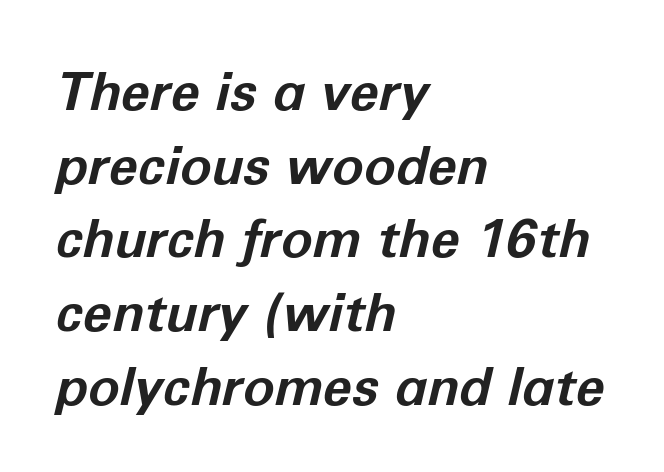
The gaps between neighbouring characters are ordinary and unremarkable. Teacher's note: observe the even left margin — that is flush-left alignment. Notice how thick the strokes are: this is what a full bold looks like. There's an unmistakable incline to the writing here. This rendering features lettering with no underline. Character widths vary here, with narrow letters taking less room than wide ones.
